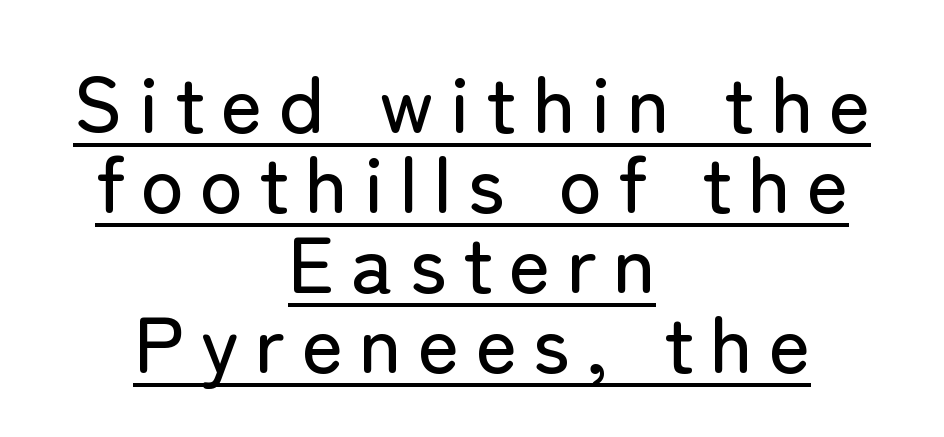
{"serif": "no", "italic": "no", "width": "normal", "stroke_contrast": "low", "x_height": "medium", "monospaced": "no", "underline": "yes", "align": "center", "line_spacing": "tight", "line_spacing_ratio": 1.0, "letter_spacing": "wide", "letter_spacing_em": 0.2, "glyph_px": 80}
